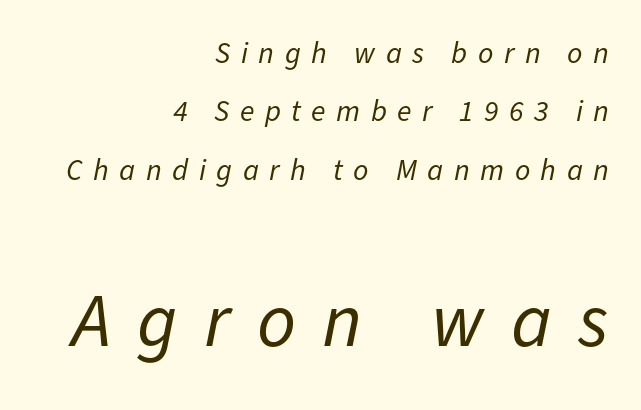
Q: Is the text bold? A: No.
Q: Is the text italic (slanted)? A: Yes, it leans right by about 11 degrees.
Q: Is the text underlined? A: No.
Q: How is the paragraph aligned? A: Right-aligned.
Q: Is the spacing between letters normal or unusually wide? A: Unusually wide.
Q: Is the spacing between lines tight, normal or loose? A: Loose.
Q: Which block of text is set in a larger size, the first (top) or the second (bottom)? A: The second (bottom) one.
Q: Width (condensed, normal, or wide)? A: Normal.
Q: Stroke contrast? A: Low.
Q: x-height? A: Medium.
Q: Monospaced? A: No.
